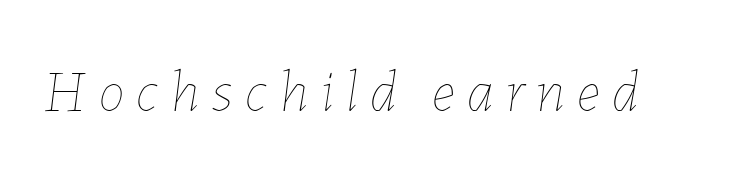
Q: Is the text bold? A: No.
Q: Is the text italic (slanted)? A: Yes, it leans right by about 7 degrees.
Q: Is the text underlined? A: No.
Q: Is the spacing between letters normal or unusually wide? A: Unusually wide.
Q: Width (condensed, normal, or wide)? A: Normal.
Q: Stroke contrast? A: Low.
Q: x-height? A: Medium.
Q: Monospaced? A: No.
